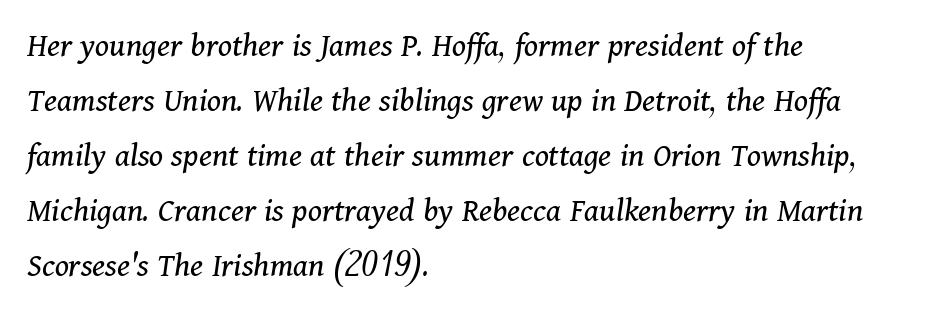
{"serif": "yes", "italic": "yes", "lean": "right", "slant_degrees": 11, "bold": "no", "weight": "regular", "width": "normal", "stroke_contrast": "medium", "x_height": "medium", "monospaced": "no", "underline": "no", "align": "left", "line_spacing": "normal", "line_spacing_ratio": 1.57, "letter_spacing": "normal", "letter_spacing_em": 0.0, "glyph_px": 35}
